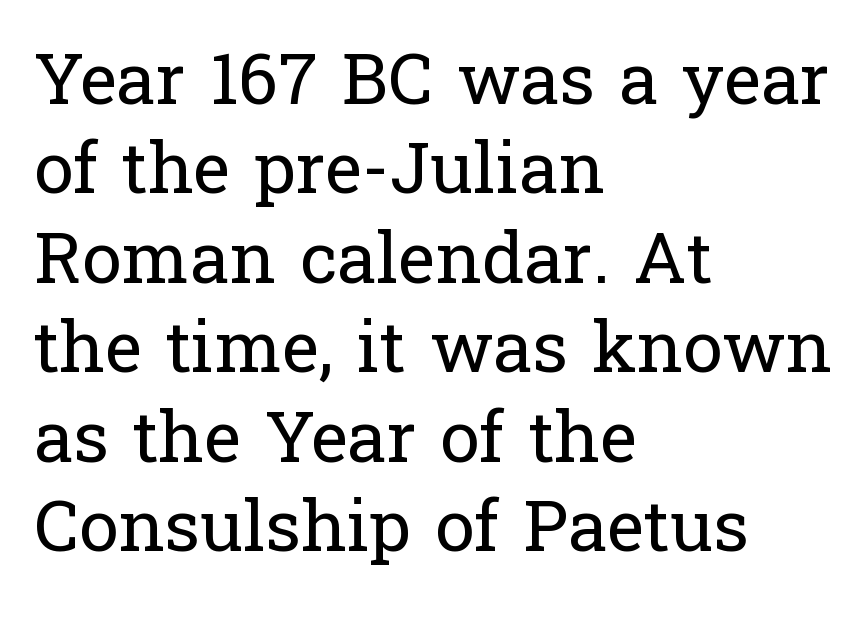
Q: Is the text bold? A: No.
Q: Is the text italic (slanted)? A: No, it is upright.
Q: Is the typeface a serif or a sans-serif typeface? A: Serif.
Q: Is the text underlined? A: No.
Q: How is the paragraph aligned? A: Left-aligned.
Q: Is the spacing between letters normal or unusually wide? A: Normal.
Q: Is the spacing between lines tight, normal or loose? A: Normal.
Q: Width (condensed, normal, or wide)? A: Normal.
Q: Stroke contrast? A: Low.
Q: x-height? A: Medium.
Q: Monospaced? A: No.
